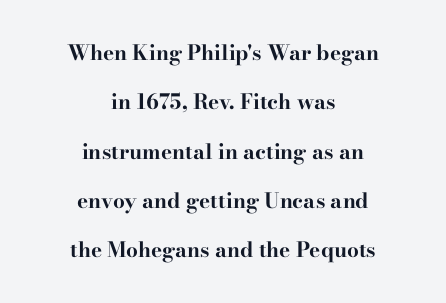
{"italic": "no", "bold": "yes", "underline": "no", "align": "center", "line_spacing": "loose", "line_spacing_ratio": 2.35, "letter_spacing": "normal", "letter_spacing_em": 0.0, "glyph_px": 21}
